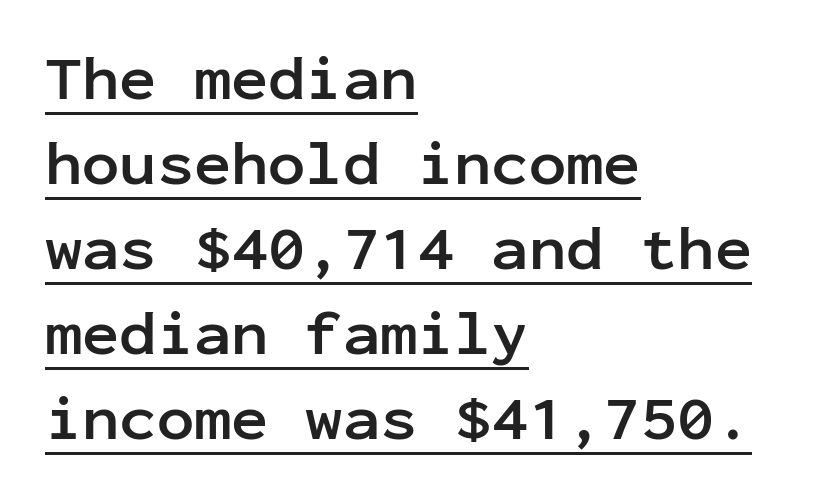
Plenty of ink on the page — the face is bold. Compared with undecorated copy, this sample adds a rule below the words. Look at the tracking — it's just the regular setting, nothing added. The rag falls on the right side of this text block. Check where the strokes stop: nothing finishes them off — pure sans. Each new line begins a customary step beneath the previous one.
